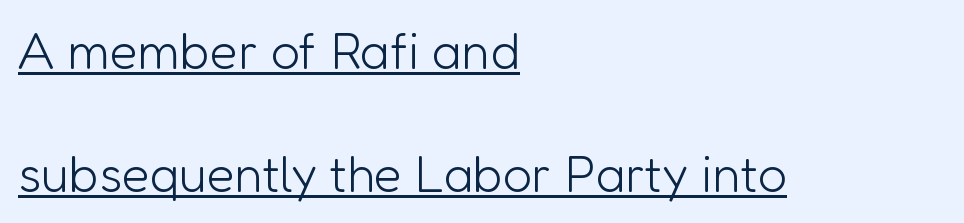
The designer dialed line spacing up above the default. A classic flush-left, rag-right setting is used for this passage. Compared with typical body copy, the letter spacing here is the same. The face used here appears with an underline applied. You can tell from the bare stems that sans-serif type was used. Stems and bowls with no extra thickness — not bold.
